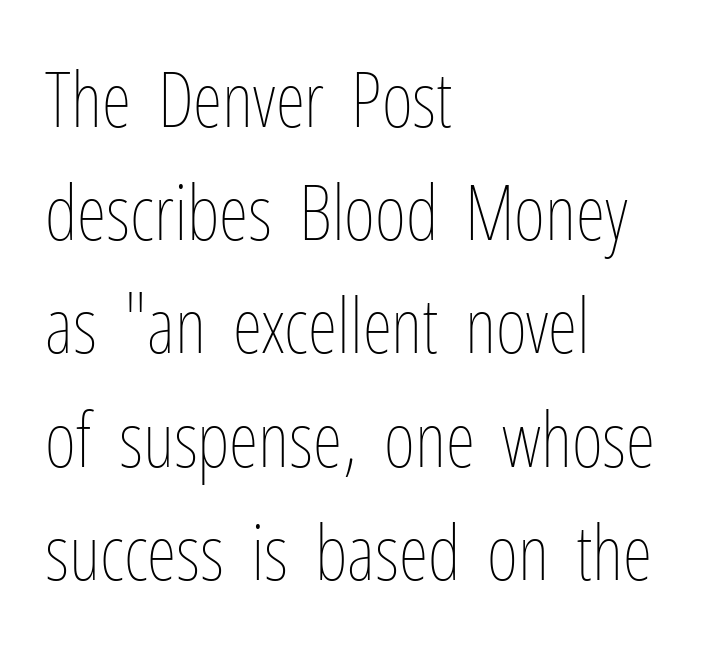
Q: Is the text bold? A: No.
Q: Is the text italic (slanted)? A: No, it is upright.
Q: Is the text underlined? A: No.
Q: How is the paragraph aligned? A: Left-aligned.
Q: Is the spacing between letters normal or unusually wide? A: Normal.
Q: Is the spacing between lines tight, normal or loose? A: Normal.
Q: Width (condensed, normal, or wide)? A: Condensed.
Q: Stroke contrast? A: Low.
Q: x-height? A: Medium.
Q: Monospaced? A: No.
